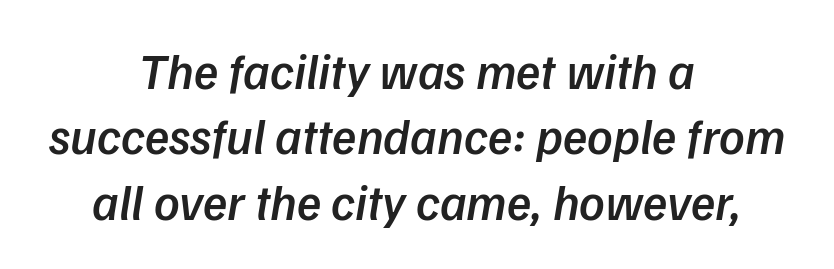
The image shows 50 px semibold type, italic (leaning right); set centered, normal line spacing (1.31x), normal letter spacing, not underlined; low stroke contrast and a medium x-height.
